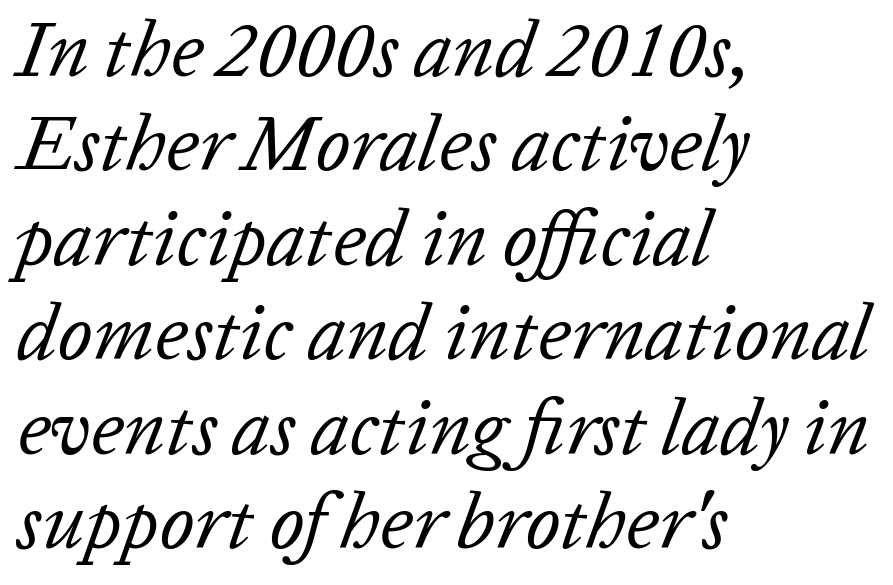
Q: Is the text bold? A: No.
Q: Is the text italic (slanted)? A: Yes, it leans right by about 20 degrees.
Q: Is the text underlined? A: No.
Q: How is the paragraph aligned? A: Left-aligned.
Q: Is the spacing between letters normal or unusually wide? A: Normal.
Q: Width (condensed, normal, or wide)? A: Normal.
Q: Stroke contrast? A: Low.
Q: x-height? A: Medium.
Q: Monospaced? A: No.
